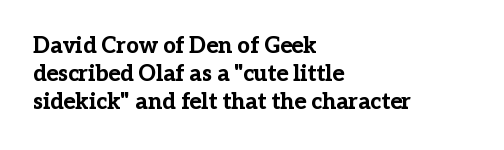
Q: Is the text bold? A: Yes.
Q: Is the text italic (slanted)? A: No, it is upright.
Q: Is the text underlined? A: No.
Q: How is the paragraph aligned? A: Left-aligned.
Q: Is the spacing between letters normal or unusually wide? A: Normal.
Q: Is the spacing between lines tight, normal or loose? A: Normal.
